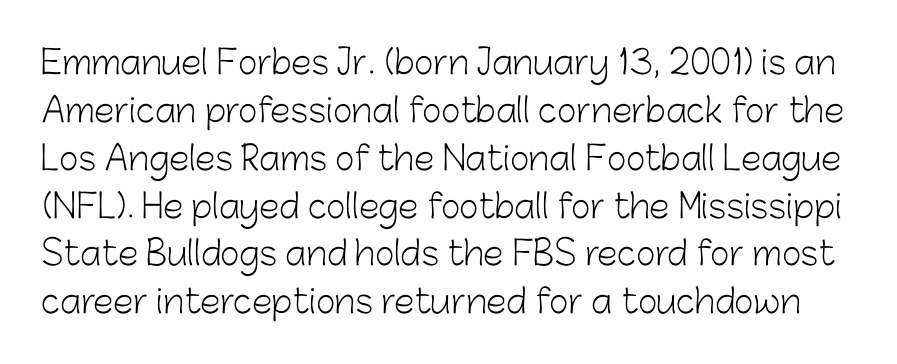
Q: Is the text bold? A: No.
Q: Is the text italic (slanted)? A: No, it is upright.
Q: Is the typeface a serif or a sans-serif typeface? A: Sans-serif.
Q: Is the text underlined? A: No.
Q: Is the spacing between letters normal or unusually wide? A: Normal.
Q: Is the spacing between lines tight, normal or loose? A: Normal.
Q: Width (condensed, normal, or wide)? A: Normal.
Q: Stroke contrast? A: Low.
Q: x-height? A: Medium.
Q: Monospaced? A: No.
